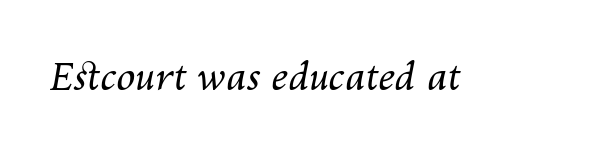
{"italic": "yes", "lean": "right", "slant_degrees": 10, "bold": "no", "weight": "regular", "width": "normal", "stroke_contrast": "medium", "x_height": "medium", "monospaced": "no", "underline": "no", "letter_spacing": "normal", "letter_spacing_em": 0.0, "glyph_px": 38}
